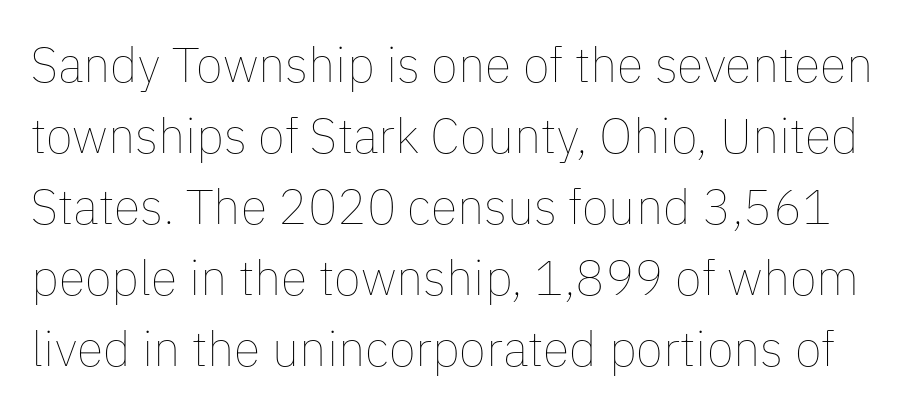
{"italic": "no", "bold": "no", "weight": "thin", "width": "normal", "stroke_contrast": "low", "x_height": "medium", "monospaced": "no", "underline": "no", "line_spacing": "normal", "line_spacing_ratio": 1.45, "letter_spacing": "normal", "letter_spacing_em": 0.0, "glyph_px": 49}
